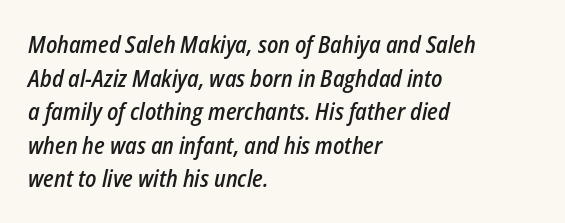
{"italic": "yes", "lean": "right", "slant_degrees": 12, "bold": "semi", "underline": "no", "align": "left", "line_spacing": "normal", "line_spacing_ratio": 1.46, "letter_spacing": "normal", "letter_spacing_em": 0.0, "glyph_px": 23}
